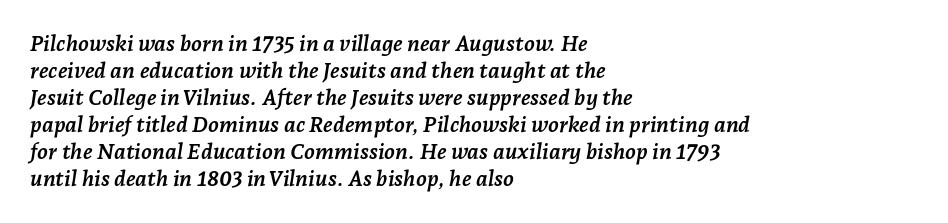
The rendering anchors every line to the left-hand side. The gaps between neighbouring characters are ordinary and unremarkable. The gap between lines stays unmarked. Emphasis-style slanted type is in use. These words are printed bold, with thick strokes throughout.
